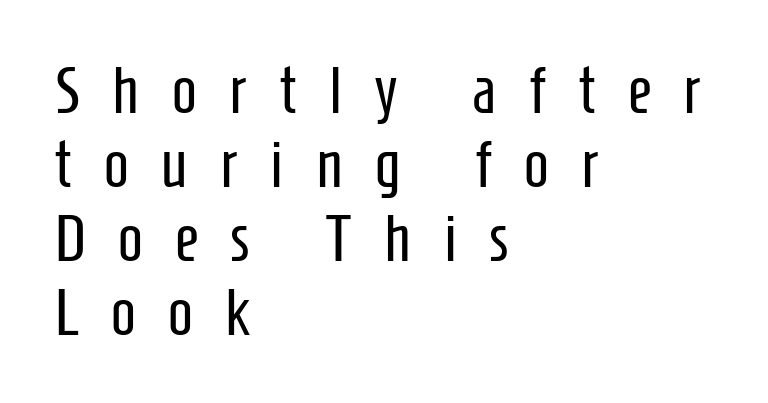
The image shows 66 px regular-weight, condensed sans-serif type, upright; set left-aligned, tight line spacing (1.12x), unusually wide letter spacing (+0.49 em), not underlined; low stroke contrast and a medium x-height.
